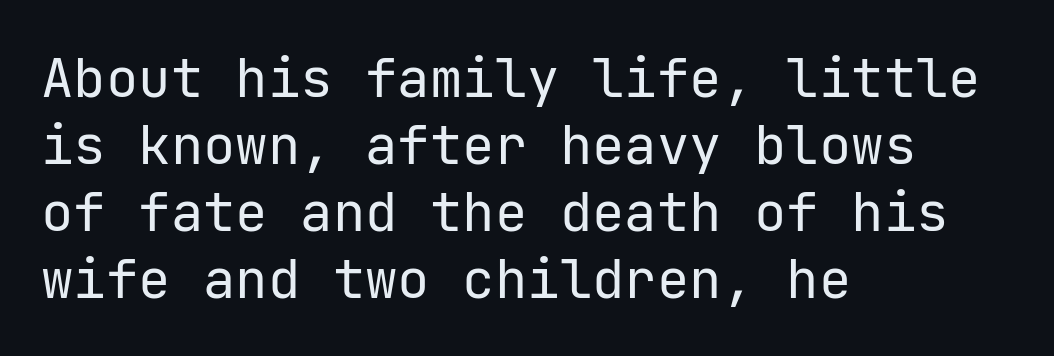
Q: Is the text bold? A: No.
Q: Is the text italic (slanted)? A: No, it is upright.
Q: Is the typeface a serif or a sans-serif typeface? A: Sans-serif.
Q: Is the text underlined? A: No.
Q: How is the paragraph aligned? A: Left-aligned.
Q: Is the spacing between letters normal or unusually wide? A: Normal.
Q: Width (condensed, normal, or wide)? A: Normal.
Q: Stroke contrast? A: Low.
Q: x-height? A: Medium.
